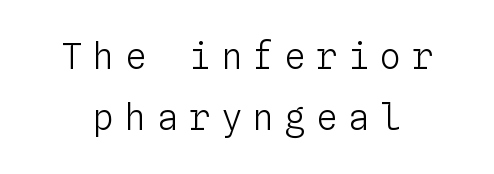
{"italic": "no", "bold": "no", "weight": "light", "width": "normal", "stroke_contrast": "low", "x_height": "medium", "monospaced": "yes", "underline": "no", "line_spacing_ratio": 1.74, "letter_spacing": "wide", "letter_spacing_em": 0.31, "glyph_px": 35}
